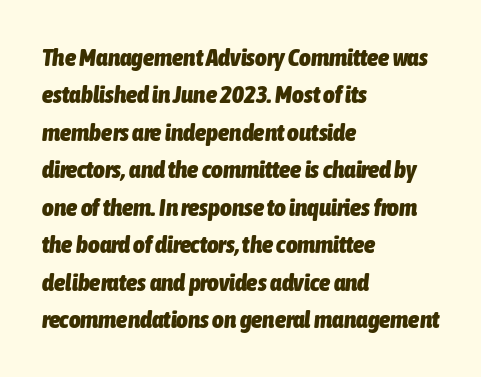
{"italic": "yes", "lean": "right", "slant_degrees": 6, "bold": "yes", "underline": "no", "align": "left", "line_spacing": "normal", "line_spacing_ratio": 1.5, "letter_spacing": "normal", "letter_spacing_em": 0.0, "glyph_px": 25}
